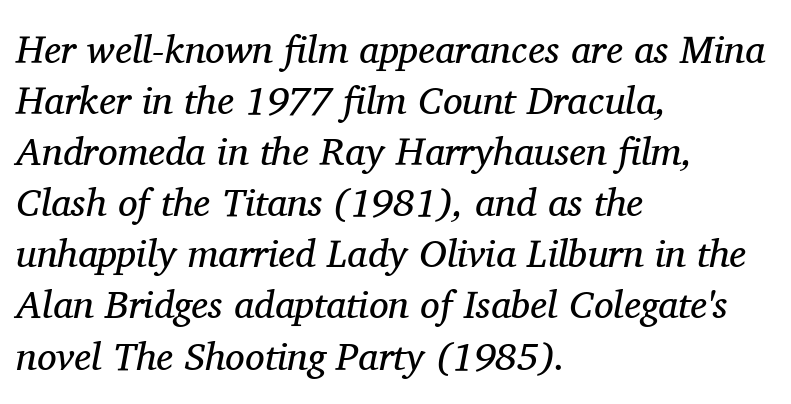
Q: Is the text bold? A: No.
Q: Is the text italic (slanted)? A: Yes, it leans right by about 11 degrees.
Q: Is the typeface a serif or a sans-serif typeface? A: Serif.
Q: Is the text underlined? A: No.
Q: How is the paragraph aligned? A: Left-aligned.
Q: Is the spacing between letters normal or unusually wide? A: Normal.
Q: Is the spacing between lines tight, normal or loose? A: Normal.
Q: Width (condensed, normal, or wide)? A: Normal.
Q: Stroke contrast? A: Medium.
Q: x-height? A: Medium.
Q: Monospaced? A: No.
